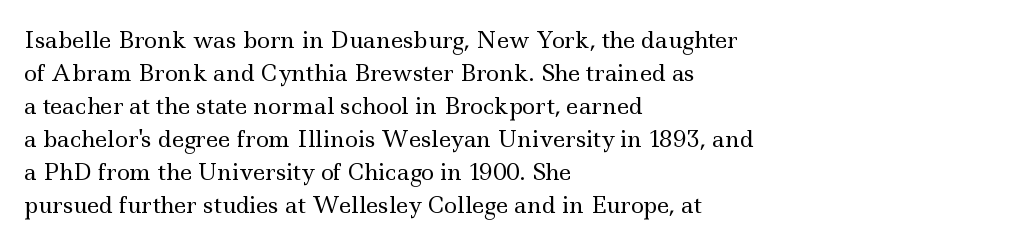
In terms of leading, this rendering sits right in the middle. Quick note: not italic, upright. Stems here are at most as thick as an everyday book face. Letter spacing: default.
